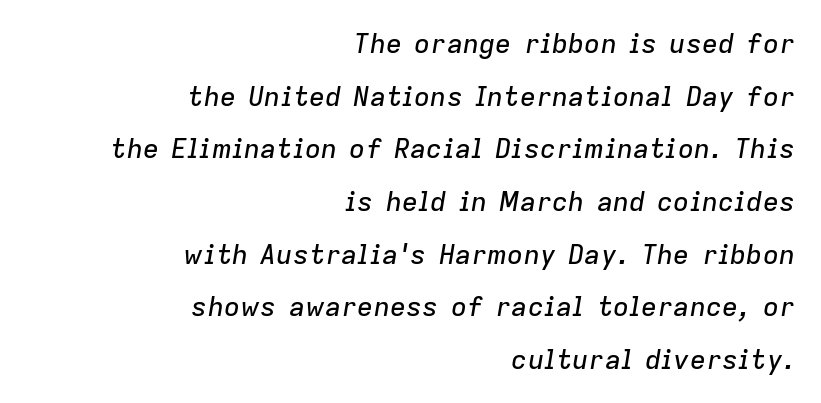
When letters slant like this, we call the style italic. Successive baselines arrive slowly, with a big drop between each. Characters follow at the spacing the type designer built in. Line endings align vertically; line beginnings do not. Quick note: underline off.
